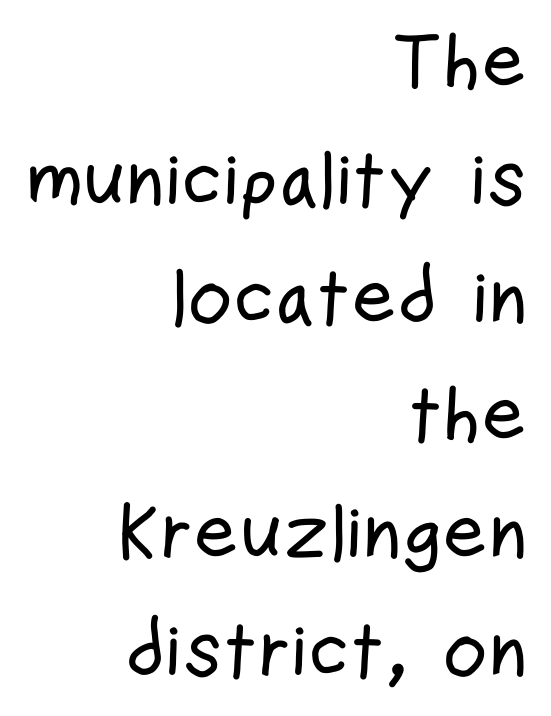
{"serif": "no", "italic": "no", "width": "condensed", "stroke_contrast": "low", "x_height": "medium", "monospaced": "no", "underline": "no", "align": "right", "line_spacing": "normal", "line_spacing_ratio": 1.53, "letter_spacing": "normal", "letter_spacing_em": 0.0, "glyph_px": 77}
